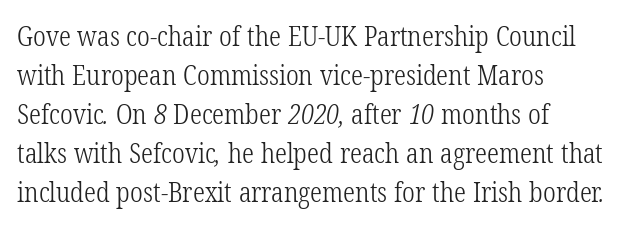
Q: Is the text bold? A: No.
Q: Is the text underlined? A: No.
Q: How is the paragraph aligned? A: Left-aligned.
Q: Is the spacing between letters normal or unusually wide? A: Normal.
Q: Is the spacing between lines tight, normal or loose? A: Normal.
